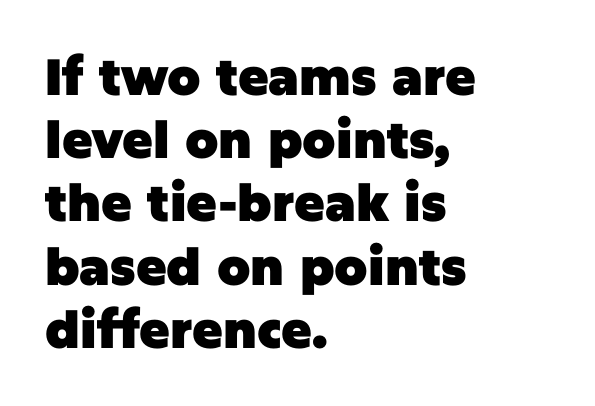
Q: Is the text bold? A: Yes.
Q: Is the text italic (slanted)? A: No, it is upright.
Q: Is the typeface a serif or a sans-serif typeface? A: Sans-serif.
Q: Is the text underlined? A: No.
Q: How is the paragraph aligned? A: Left-aligned.
Q: Is the spacing between letters normal or unusually wide? A: Normal.
Q: Width (condensed, normal, or wide)? A: Normal.
Q: Stroke contrast? A: Low.
Q: x-height? A: Large.
Q: Monospaced? A: No.
